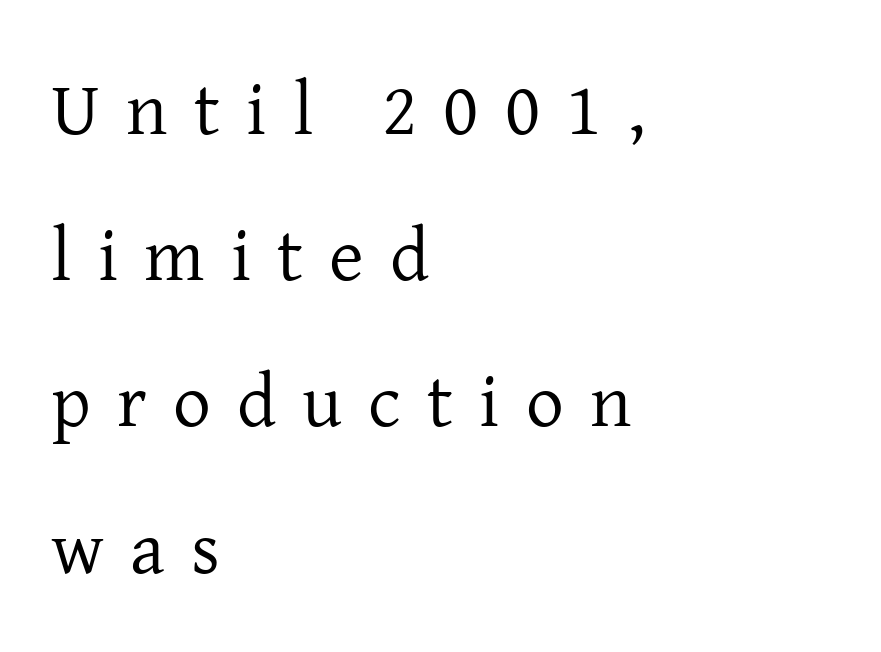
Is this a fixed-width face? No — the glyphs have proportional, varying widths. Letters rest on an invisible, unmarked baseline. Designer's note — italics off, roman on. Letter spacing: wide.
